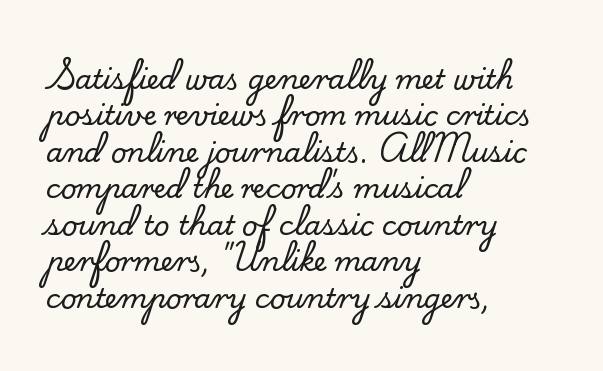
The image shows 27 px text type; set left-aligned, normal line spacing (1.35x), normal letter spacing, not underlined.
